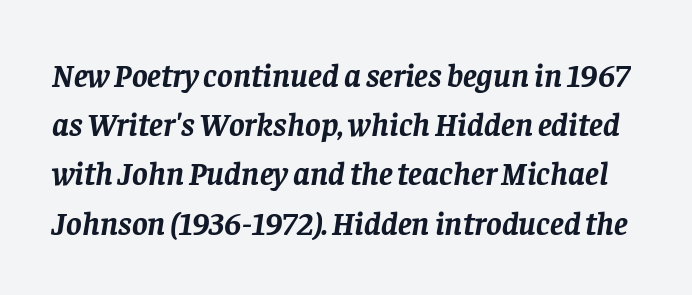
Q: Is the text bold? A: Yes.
Q: Is the text italic (slanted)? A: Yes, it leans right by about 8 degrees.
Q: Is the typeface a serif or a sans-serif typeface? A: Serif.
Q: Is the text underlined? A: No.
Q: Is the spacing between letters normal or unusually wide? A: Normal.
Q: Is the spacing between lines tight, normal or loose? A: Normal.
Q: Width (condensed, normal, or wide)? A: Normal.
Q: Stroke contrast? A: Low.
Q: x-height? A: Large.
Q: Monospaced? A: No.
